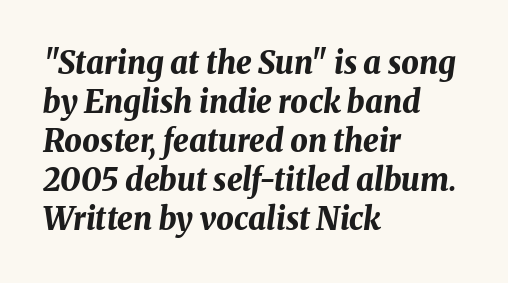
{"italic": "yes", "lean": "right", "slant_degrees": 8, "bold": "yes", "weight": "bold", "width": "normal", "stroke_contrast": "medium", "x_height": "medium", "monospaced": "no", "underline": "no", "align": "left", "line_spacing": "normal", "line_spacing_ratio": 1.26, "letter_spacing": "normal", "letter_spacing_em": 0.0, "glyph_px": 31}
